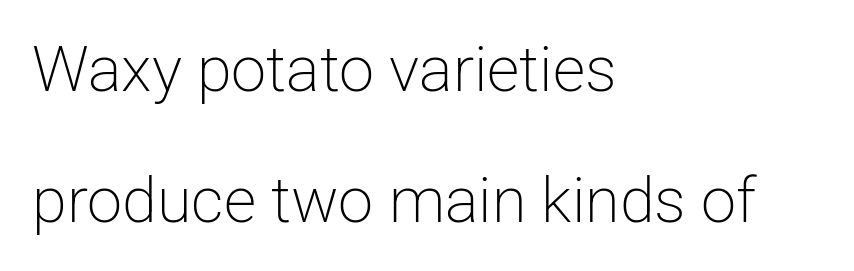
{"serif": "no", "italic": "no", "bold": "no", "weight": "light", "width": "normal", "stroke_contrast": "low", "x_height": "medium", "monospaced": "no", "underline": "no", "align": "left", "line_spacing": "loose", "line_spacing_ratio": 2.08, "letter_spacing": "normal", "letter_spacing_em": 0.0, "glyph_px": 63}
